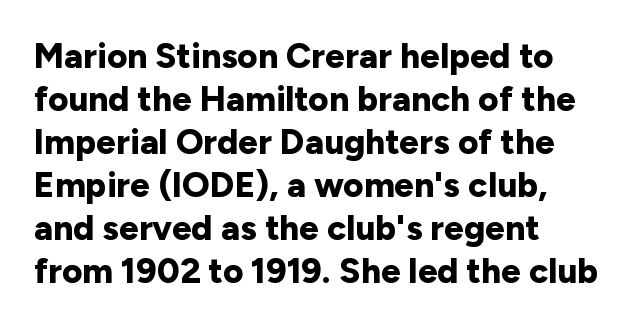
The image shows 35 px bold sans-serif type, upright; set left-aligned, line spacing 1.23x, normal letter spacing, not underlined; low stroke contrast and a medium x-height.
